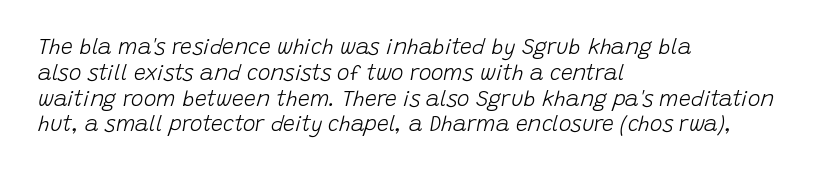
Q: Is the text bold? A: No.
Q: Is the text italic (slanted)? A: Yes, it leans right by about 15 degrees.
Q: Is the text underlined? A: No.
Q: How is the paragraph aligned? A: Left-aligned.
Q: Is the spacing between letters normal or unusually wide? A: Normal.
